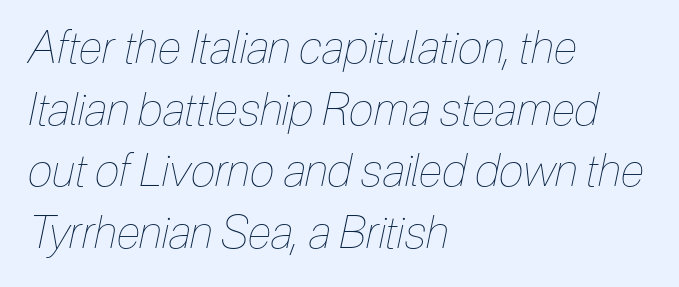
This block has exactly the height ordinary leading produces. The weight would be labelled regular, book, light, or lighter still. The passage shown is typed in a proportional face where columns would drift. Line beginnings align vertically; line endings do not. Emphasis-style slanted type is in use.
